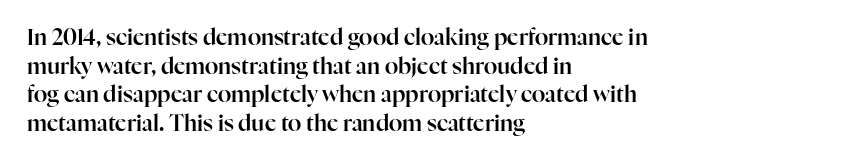
The image shows 22 px text type, upright; set left-aligned, normal line spacing (1.3x), normal letter spacing, not underlined.
